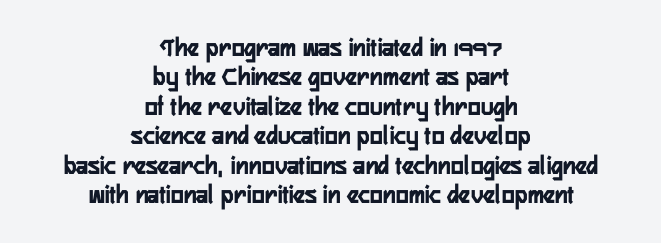
{"italic": "no", "bold": "yes", "underline": "no", "align": "center", "line_spacing": "tight", "line_spacing_ratio": 1.09, "letter_spacing": "normal", "letter_spacing_em": 0.0, "glyph_px": 27}
